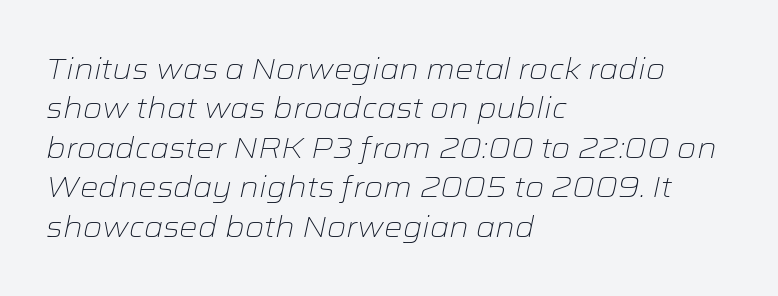
Q: Is the text bold? A: No.
Q: Is the text italic (slanted)? A: Yes, it leans right by about 12 degrees.
Q: Is the text underlined? A: No.
Q: How is the paragraph aligned? A: Left-aligned.
Q: Is the spacing between letters normal or unusually wide? A: Normal.
Q: Is the spacing between lines tight, normal or loose? A: Normal.
Q: Width (condensed, normal, or wide)? A: Wide.
Q: Stroke contrast? A: Low.
Q: x-height? A: Medium.
Q: Monospaced? A: No.
